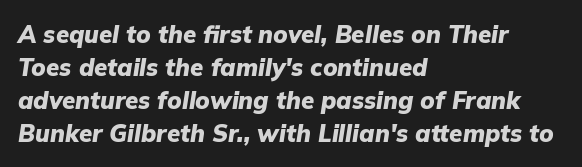
{"italic": "yes", "lean": "right", "slant_degrees": 9, "bold": "yes", "underline": "no", "align": "left", "line_spacing": "normal", "line_spacing_ratio": 1.38, "letter_spacing": "normal", "letter_spacing_em": 0.0, "glyph_px": 24}
